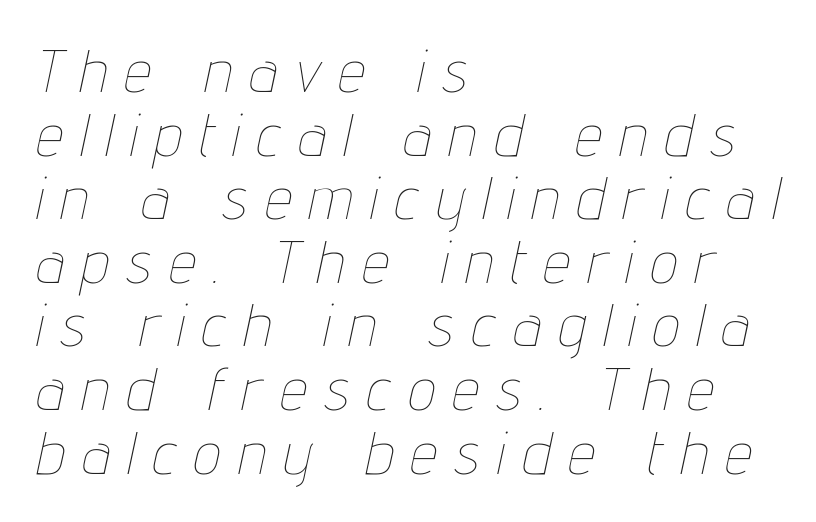
These lines are rendered in a variable-pitch font. Glyph-to-glyph distance is far greater than everyday printed text. Looking at the ascenders, they clearly lean. Clear beneath every line of the passage.
